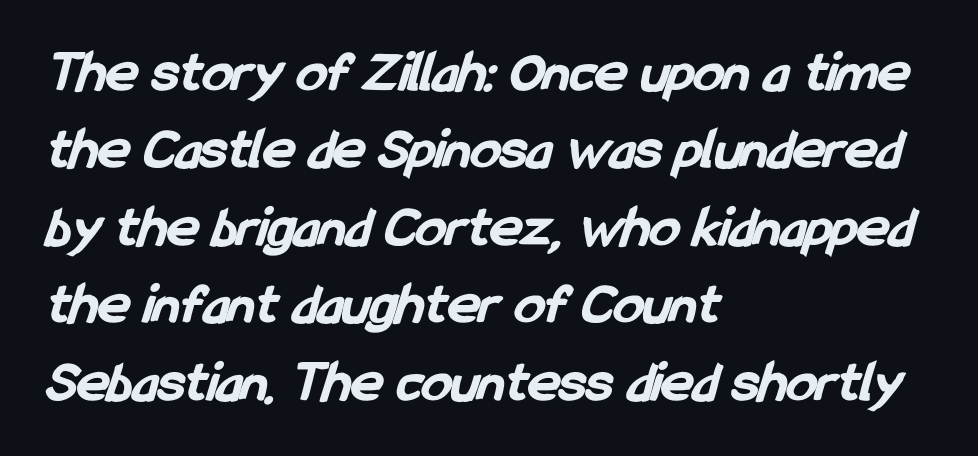
Q: Is the text bold? A: Yes.
Q: Is the typeface a serif or a sans-serif typeface? A: Sans-serif.
Q: Is the text underlined? A: No.
Q: How is the paragraph aligned? A: Left-aligned.
Q: Is the spacing between letters normal or unusually wide? A: Normal.
Q: Is the spacing between lines tight, normal or loose? A: Normal.
Q: Width (condensed, normal, or wide)? A: Condensed.
Q: Stroke contrast? A: Low.
Q: x-height? A: Medium.
Q: Monospaced? A: No.
